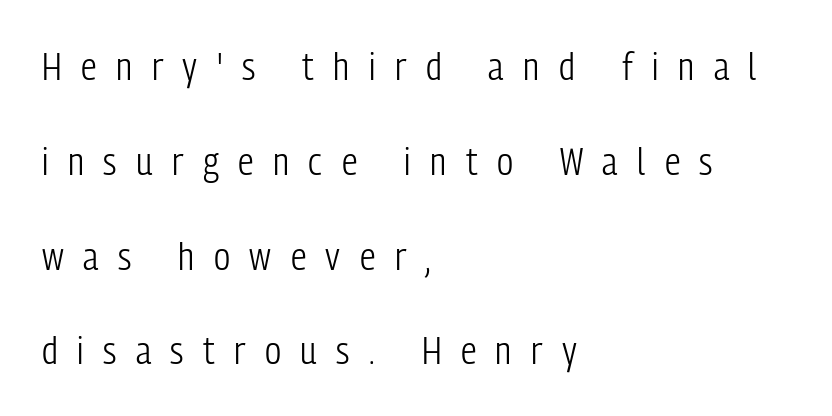
Q: Is the text bold? A: No.
Q: Is the text italic (slanted)? A: No, it is upright.
Q: Is the typeface a serif or a sans-serif typeface? A: Sans-serif.
Q: Is the text underlined? A: No.
Q: How is the paragraph aligned? A: Left-aligned.
Q: Is the spacing between letters normal or unusually wide? A: Unusually wide.
Q: Is the spacing between lines tight, normal or loose? A: Loose.
Q: Width (condensed, normal, or wide)? A: Condensed.
Q: Stroke contrast? A: Low.
Q: x-height? A: Medium.
Q: Monospaced? A: No.
